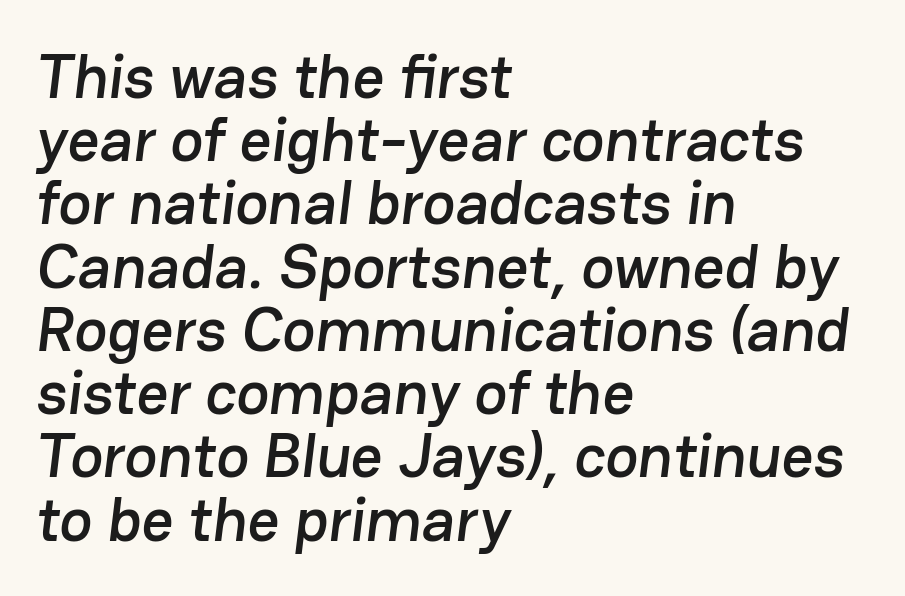
{"serif": "no", "width": "normal", "stroke_contrast": "low", "x_height": "medium", "monospaced": "no", "underline": "no", "align": "left", "line_spacing": "tight", "line_spacing_ratio": 1.02, "letter_spacing": "normal", "letter_spacing_em": 0.0, "glyph_px": 62}
